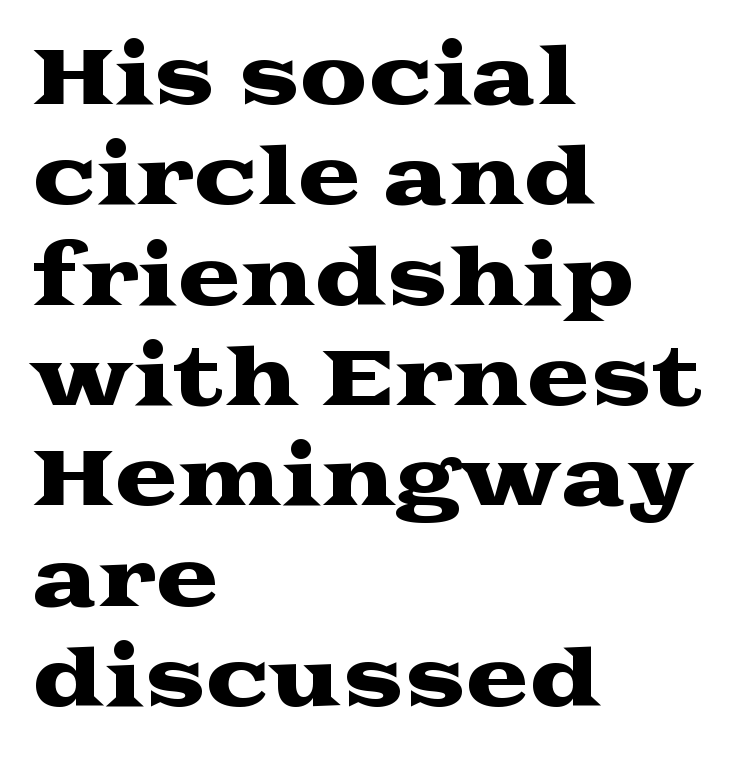
Q: Is the text italic (slanted)? A: No, it is upright.
Q: Is the typeface a serif or a sans-serif typeface? A: Serif.
Q: Is the text underlined? A: No.
Q: How is the paragraph aligned? A: Left-aligned.
Q: Is the spacing between letters normal or unusually wide? A: Normal.
Q: Is the spacing between lines tight, normal or loose? A: Normal.
Q: Width (condensed, normal, or wide)? A: Wide.
Q: Stroke contrast? A: Medium.
Q: x-height? A: Medium.
Q: Monospaced? A: No.
